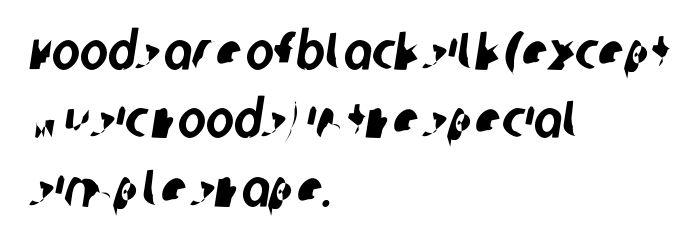
{"serif": "no", "width": "condensed", "stroke_contrast": "low", "x_height": "large", "monospaced": "no", "underline": "no", "align": "left", "line_spacing": "normal", "line_spacing_ratio": 1.29, "letter_spacing": "normal", "letter_spacing_em": 0.0, "glyph_px": 53}
